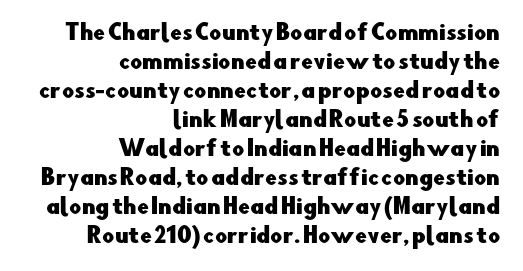
{"italic": "no", "underline": "no", "align": "right", "line_spacing": "normal", "line_spacing_ratio": 1.38, "letter_spacing": "normal", "letter_spacing_em": 0.0, "glyph_px": 21}
